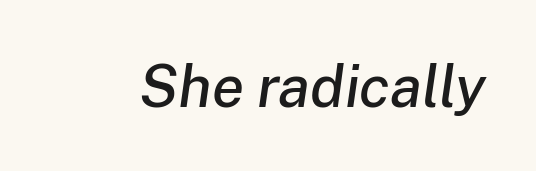
The image shows 59 px text type, italic (leaning right); set normal letter spacing, not underlined; low stroke contrast and a medium x-height.
